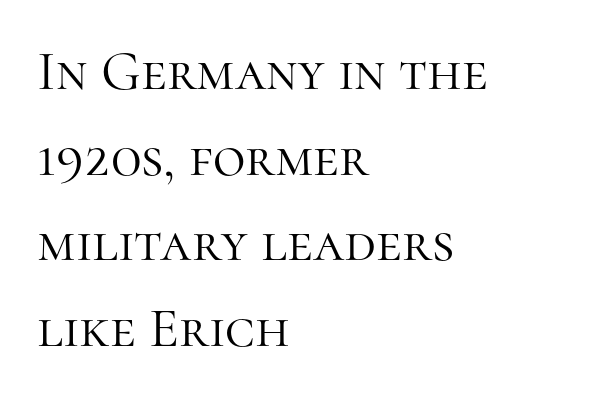
The image shows 56 px light serif type, upright; set left-aligned, normal line spacing (1.53x), normal letter spacing, not underlined; high stroke contrast and a medium x-height.
